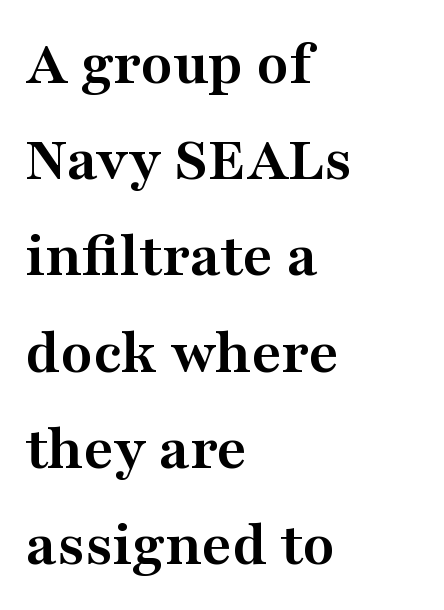
{"serif": "yes", "italic": "no", "bold": "yes", "weight": "semibold", "width": "wide", "stroke_contrast": "medium", "x_height": "medium", "monospaced": "no", "underline": "no", "align": "left", "line_spacing": "normal", "line_spacing_ratio": 1.48, "letter_spacing": "normal", "letter_spacing_em": 0.0, "glyph_px": 65}
